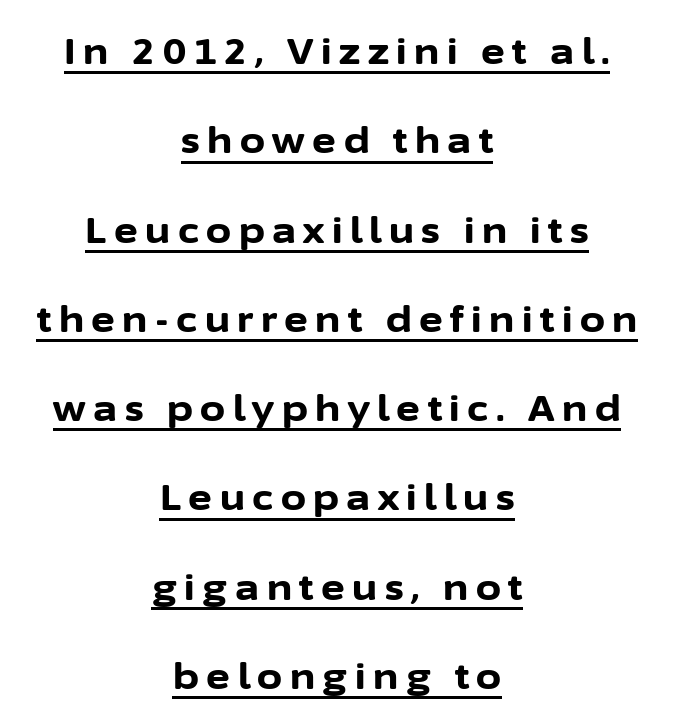
Q: Is the text bold? A: Yes.
Q: Is the text italic (slanted)? A: No, it is upright.
Q: Is the typeface a serif or a sans-serif typeface? A: Sans-serif.
Q: Is the text underlined? A: Yes.
Q: How is the paragraph aligned? A: Centered.
Q: Is the spacing between letters normal or unusually wide? A: Unusually wide.
Q: Is the spacing between lines tight, normal or loose? A: Loose.
Q: Width (condensed, normal, or wide)? A: Normal.
Q: Stroke contrast? A: Low.
Q: x-height? A: Medium.
Q: Monospaced? A: No.
